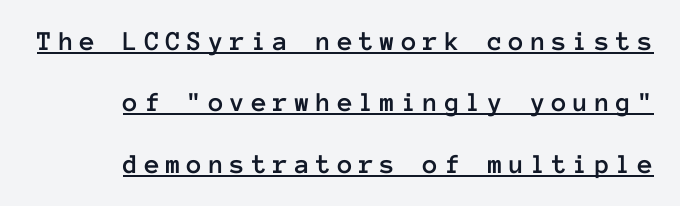
The image shows 28 px text type, upright, monospaced; set right-aligned, loose line spacing (2.19x), unusually wide letter spacing (+0.22 em), underlined; low stroke contrast and a medium x-height.
